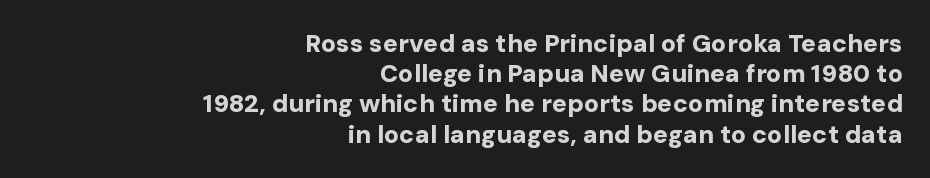
The image shows 25 px bold type, upright; set right-aligned, line spacing 1.21x, normal letter spacing, not underlined.
